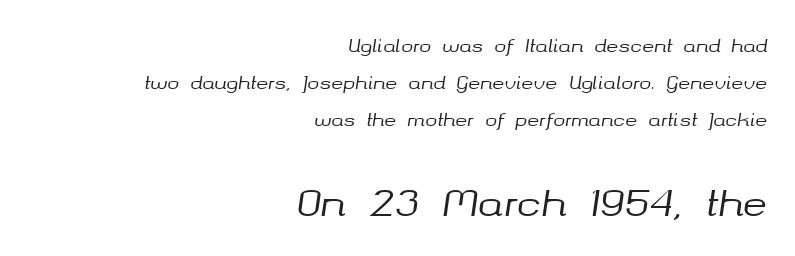
Nobody drew a line under any word here. The text carries the slant typical of an italic or oblique font. Is this a fixed-width face? No — the glyphs have proportional, varying widths. Visually, the bottom section dominates because its glyphs are scaled up. Is there much room between lines? Yes — plenty of vertical air separates them.
